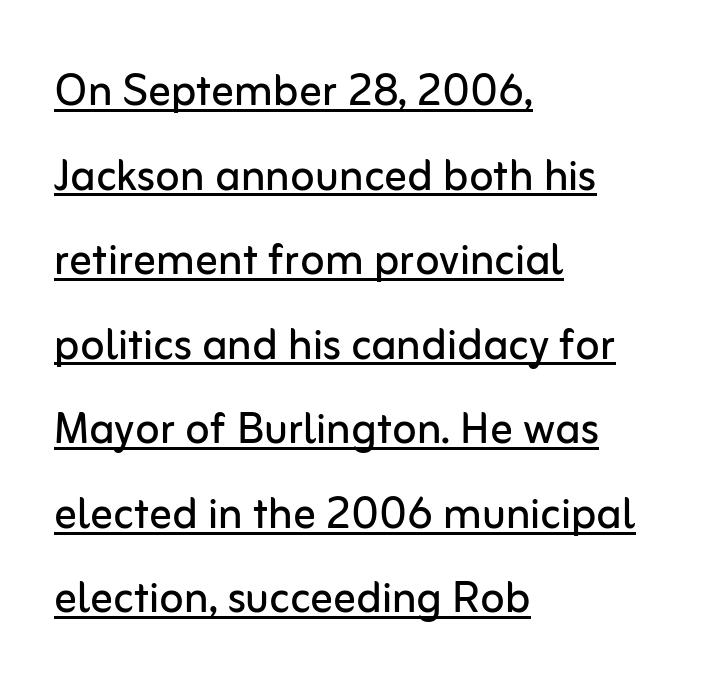
Q: Is the text bold? A: No.
Q: Is the text italic (slanted)? A: No, it is upright.
Q: Is the typeface a serif or a sans-serif typeface? A: Sans-serif.
Q: Is the text underlined? A: Yes.
Q: How is the paragraph aligned? A: Left-aligned.
Q: Is the spacing between letters normal or unusually wide? A: Normal.
Q: Is the spacing between lines tight, normal or loose? A: Normal.
Q: Width (condensed, normal, or wide)? A: Normal.
Q: Stroke contrast? A: Low.
Q: x-height? A: Medium.
Q: Monospaced? A: No.
